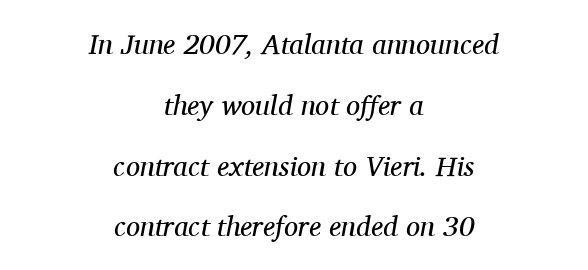
The image shows 28 px regular-weight serif type, italic (leaning right); set centered, loose line spacing (2.17x), normal letter spacing, not underlined; medium stroke contrast and a medium x-height.
